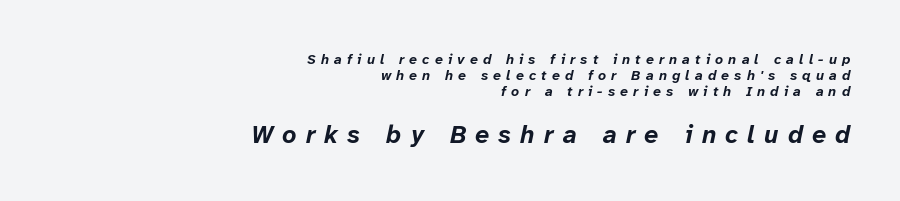
{"italic": "yes", "lean": "right", "slant_degrees": 12, "bold": "yes", "underline": "no", "align": "right", "line_spacing": "tight", "line_spacing_ratio": 1.14, "letter_spacing": "wide", "letter_spacing_em": 0.37, "larger_block": "second", "size_ratio": 1.79, "glyph_px": 25}
